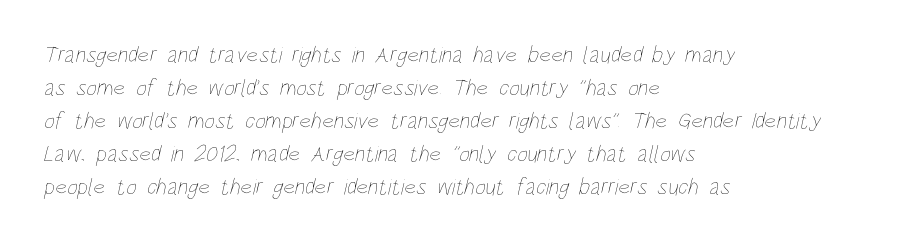
Q: Is the text bold? A: No.
Q: Is the text underlined? A: No.
Q: How is the paragraph aligned? A: Left-aligned.
Q: Is the spacing between letters normal or unusually wide? A: Normal.
Q: Is the spacing between lines tight, normal or loose? A: Normal.
